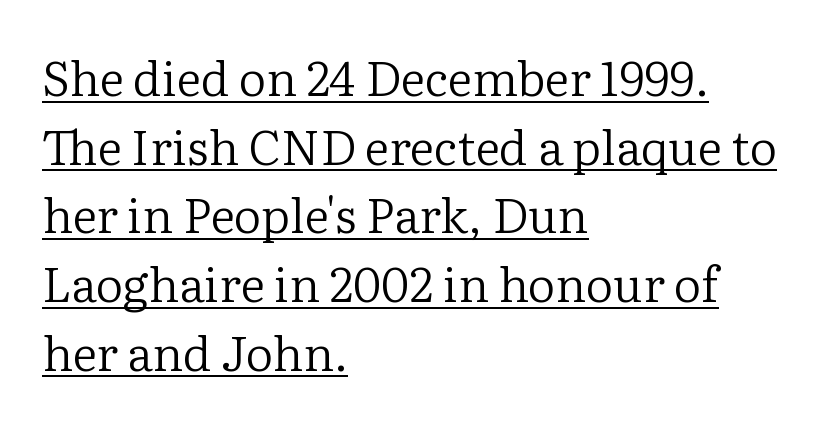
Weight: not bold — regular or lighter. The axis of the letterforms is exactly vertical. If you drew a ruler down the left edge, every line would touch it. Honestly, the letter spacing is just normal — you wouldn't notice it.
